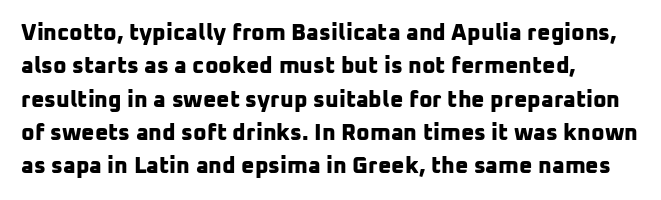
Q: Is the text bold? A: Yes.
Q: Is the text underlined? A: No.
Q: How is the paragraph aligned? A: Left-aligned.
Q: Is the spacing between letters normal or unusually wide? A: Normal.
Q: Is the spacing between lines tight, normal or loose? A: Normal.
